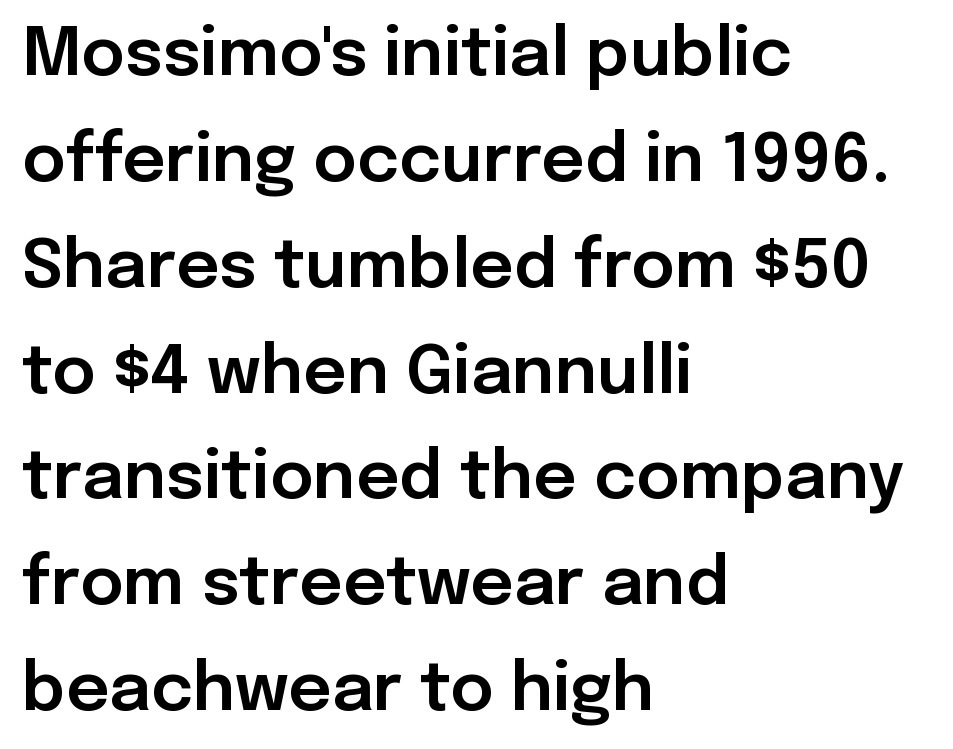
{"serif": "no", "italic": "no", "width": "normal", "stroke_contrast": "low", "x_height": "medium", "monospaced": "no", "underline": "no", "align": "left", "line_spacing": "normal", "line_spacing_ratio": 1.58, "letter_spacing": "normal", "letter_spacing_em": 0.0, "glyph_px": 67}
